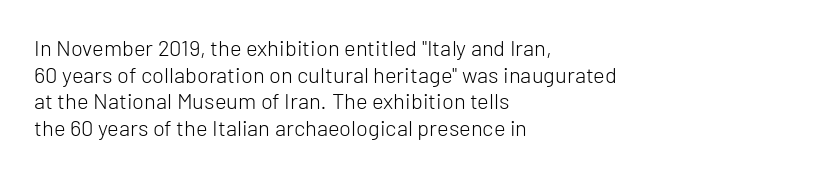
The image shows 22 px text type, upright; set left-aligned, line spacing 1.21x, normal letter spacing, not underlined.
